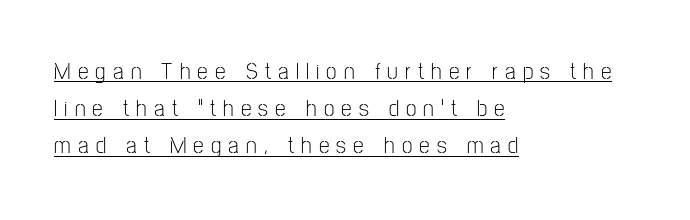
This sample carries an underscore along the baseline area. Vertical stems look standard width or narrower in stroke. Quick note: not italic, upright. The designer left line spacing at the default. Tracking here is generous; glyphs stand well apart from one another. Which margin do the lines hug? The left one — the right edge is uneven.
